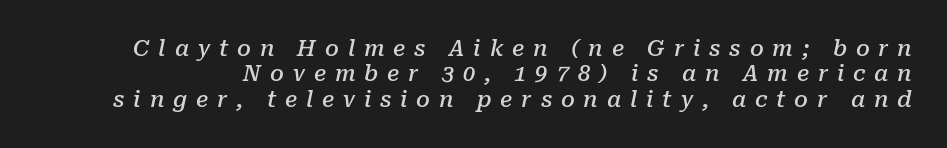
{"italic": "yes", "lean": "right", "slant_degrees": 10, "bold": "semi", "underline": "no", "line_spacing": "tight", "line_spacing_ratio": 1.15, "letter_spacing": "wide", "letter_spacing_em": 0.4, "glyph_px": 22}
